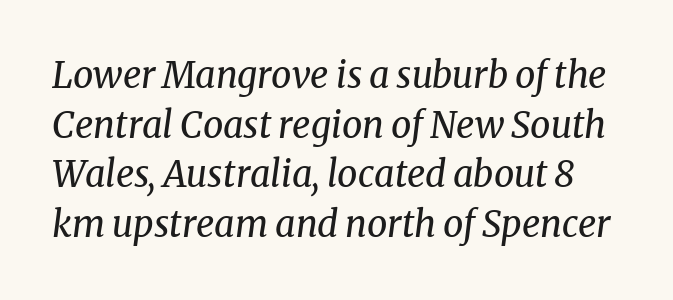
Q: Is the text bold? A: No.
Q: Is the text italic (slanted)? A: Yes, it leans right by about 8 degrees.
Q: Is the typeface a serif or a sans-serif typeface? A: Serif.
Q: Is the text underlined? A: No.
Q: Is the spacing between letters normal or unusually wide? A: Normal.
Q: Is the spacing between lines tight, normal or loose? A: Normal.
Q: Width (condensed, normal, or wide)? A: Normal.
Q: Stroke contrast? A: Medium.
Q: x-height? A: Medium.
Q: Monospaced? A: No.
